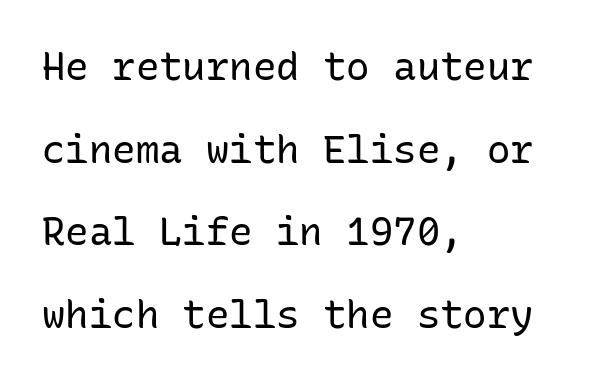
Q: Is the text bold? A: No.
Q: Is the text italic (slanted)? A: No, it is upright.
Q: Is the typeface a serif or a sans-serif typeface? A: Sans-serif.
Q: Is the text underlined? A: No.
Q: How is the paragraph aligned? A: Left-aligned.
Q: Is the spacing between letters normal or unusually wide? A: Normal.
Q: Is the spacing between lines tight, normal or loose? A: Loose.
Q: Width (condensed, normal, or wide)? A: Normal.
Q: Stroke contrast? A: Low.
Q: x-height? A: Medium.
Q: Monospaced? A: Yes.
